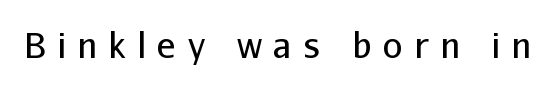
Tracking here is generous; glyphs stand well apart from one another. This is roman type, the default non-slanted kind. Compared with a typical body face, this is equally light or lighter still. Letterform terminals end flat and unadorned throughout the passage. Plain, unruled lines of type.
